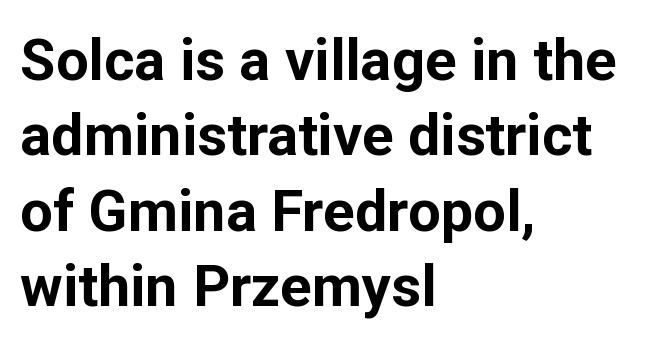
{"serif": "no", "italic": "no", "bold": "yes", "weight": "bold", "width": "normal", "stroke_contrast": "low", "x_height": "medium", "monospaced": "no", "underline": "no", "align": "left", "line_spacing": "normal", "line_spacing_ratio": 1.3, "letter_spacing": "normal", "letter_spacing_em": 0.0, "glyph_px": 58}
